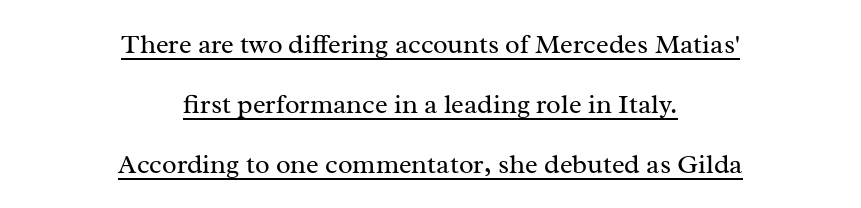
Q: Is the text bold? A: No.
Q: Is the text italic (slanted)? A: No, it is upright.
Q: Is the text underlined? A: Yes.
Q: How is the paragraph aligned? A: Centered.
Q: Is the spacing between letters normal or unusually wide? A: Normal.
Q: Is the spacing between lines tight, normal or loose? A: Loose.
